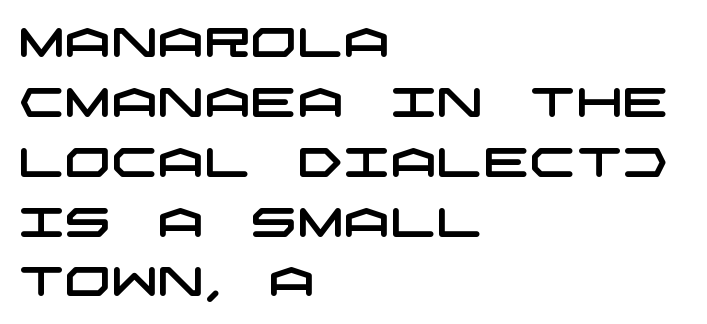
The image shows 41 px wide sans-serif type; set left-aligned, normal line spacing (1.46x), normal letter spacing, not underlined; low stroke contrast and a large x-height.
